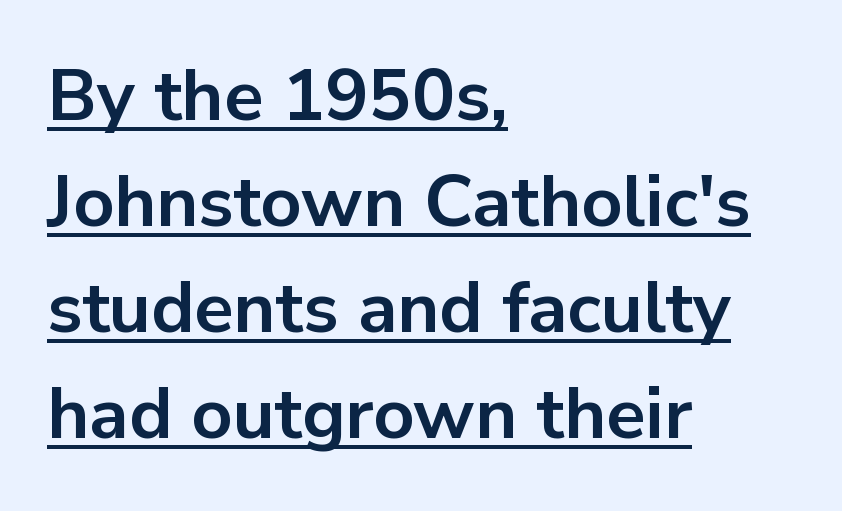
The image shows 72 px bold sans-serif type, upright; set left-aligned, normal line spacing (1.47x), normal letter spacing, underlined; low stroke contrast and a medium x-height.
